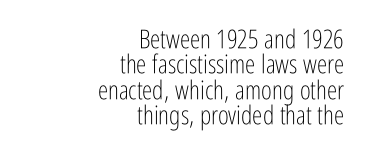
Q: Is the text bold? A: No.
Q: Is the text italic (slanted)? A: No, it is upright.
Q: Is the text underlined? A: No.
Q: How is the paragraph aligned? A: Right-aligned.
Q: Is the spacing between letters normal or unusually wide? A: Normal.
Q: Is the spacing between lines tight, normal or loose? A: Tight.
